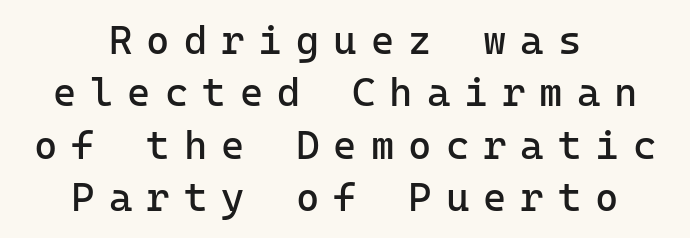
The image shows 40 px regular-weight sans-serif type, upright; set centered, normal line spacing (1.31x), unusually wide letter spacing (+0.35 em), not underlined; low stroke contrast and a medium x-height.
